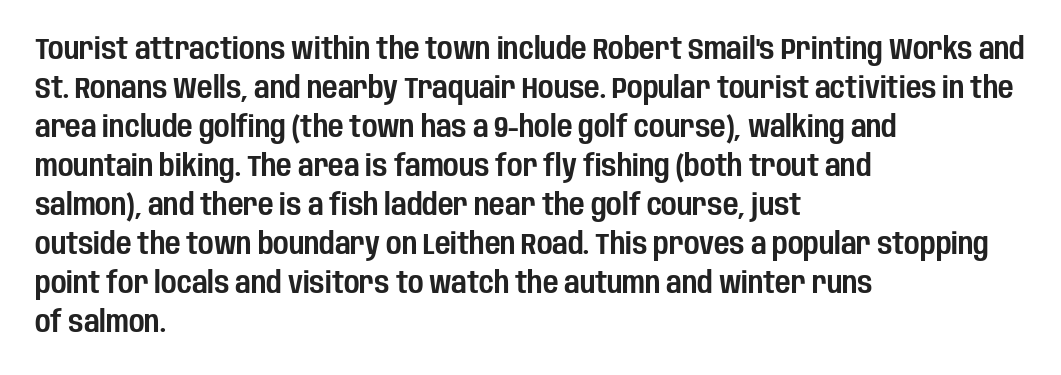
It's the straight-up-and-down kind of type. Is this a fixed-width face? No — the glyphs have proportional, varying widths. A clean baseline with only descenders dipping below it. Classification — sans serif.
